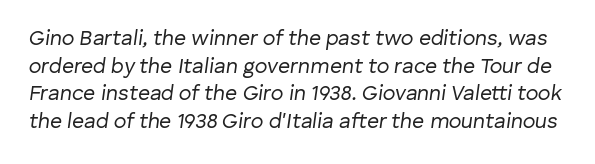
Unbolded letterforms with no extra heft. Caption: standard tracking, unaltered. Style check: oblique. Quick note: underline off.
